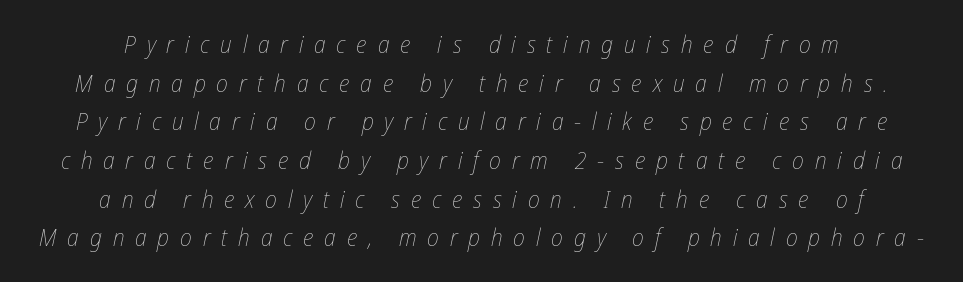
The image shows 24 px text type, italic (leaning right); set centered, normal line spacing (1.61x), unusually wide letter spacing (+0.45 em), not underlined.
